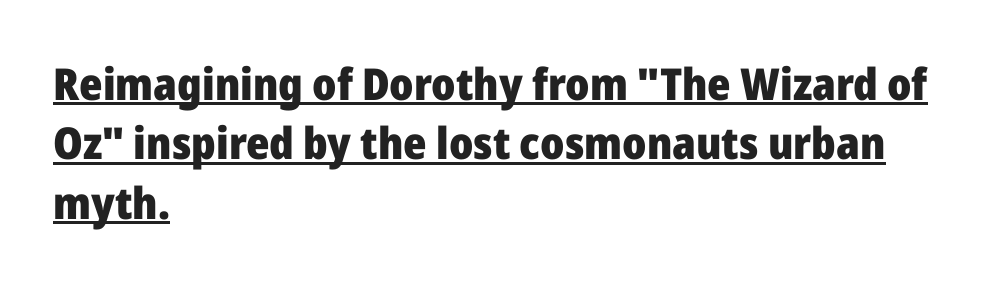
{"serif": "no", "italic": "no", "bold": "yes", "weight": "heavy", "width": "normal", "stroke_contrast": "low", "x_height": "medium", "monospaced": "no", "underline": "yes", "align": "left", "line_spacing": "normal", "line_spacing_ratio": 1.35, "letter_spacing": "normal", "letter_spacing_em": 0.0, "glyph_px": 44}
